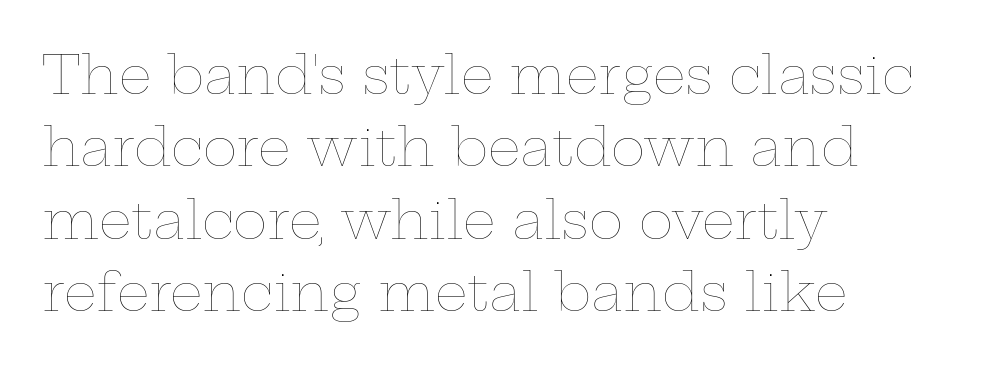
{"italic": "no", "bold": "no", "weight": "thin", "width": "wide", "stroke_contrast": "low", "x_height": "medium", "monospaced": "no", "underline": "no", "align": "left", "line_spacing": "normal", "line_spacing_ratio": 1.39, "letter_spacing": "normal", "letter_spacing_em": 0.0, "glyph_px": 52}
